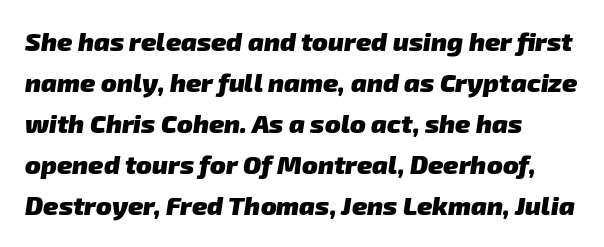
Q: Is the text bold? A: Yes.
Q: Is the text underlined? A: No.
Q: How is the paragraph aligned? A: Left-aligned.
Q: Is the spacing between letters normal or unusually wide? A: Normal.
Q: Is the spacing between lines tight, normal or loose? A: Normal.
